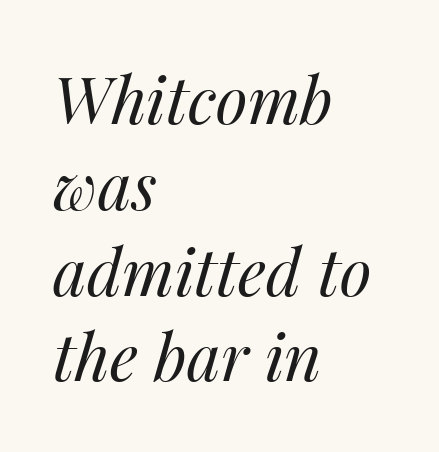
Q: Is the text bold? A: No.
Q: Is the text italic (slanted)? A: Yes, it leans right by about 14 degrees.
Q: Is the text underlined? A: No.
Q: How is the paragraph aligned? A: Left-aligned.
Q: Is the spacing between letters normal or unusually wide? A: Normal.
Q: Is the spacing between lines tight, normal or loose? A: Normal.
Q: Width (condensed, normal, or wide)? A: Normal.
Q: Stroke contrast? A: Medium.
Q: x-height? A: Medium.
Q: Monospaced? A: No.
